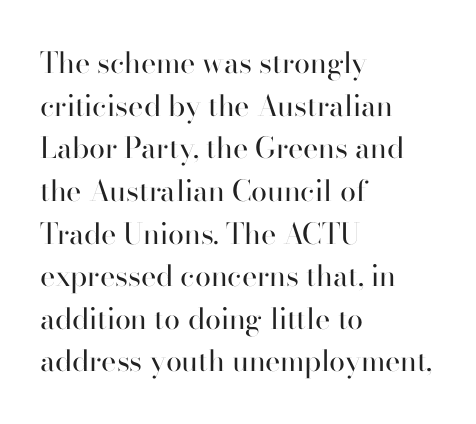
The image shows 29 px regular-weight sans-serif type, upright; set left-aligned, normal line spacing (1.47x), normal letter spacing, not underlined; high stroke contrast and a small x-height.
